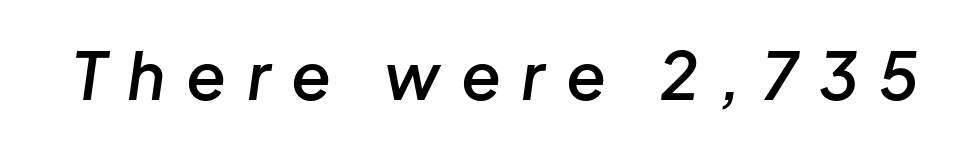
The image shows 65 px semibold type, italic (leaning right); set unusually wide letter spacing (+0.32 em), not underlined; low stroke contrast and a medium x-height.
